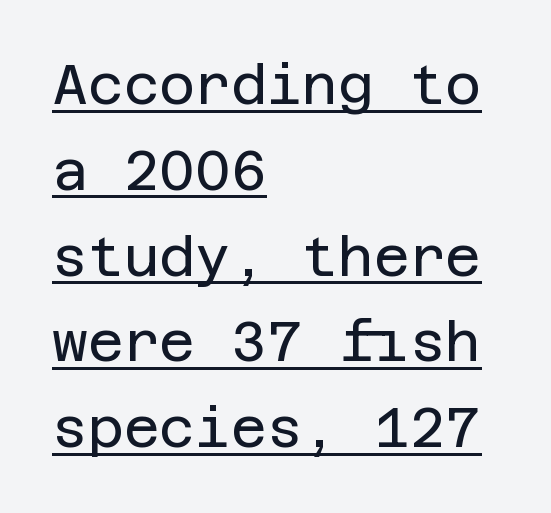
{"serif": "no", "italic": "no", "bold": "no", "weight": "regular", "width": "normal", "stroke_contrast": "low", "x_height": "large", "underline": "yes", "align": "left", "line_spacing": "normal", "line_spacing_ratio": 1.56, "letter_spacing": "normal", "letter_spacing_em": 0.0, "glyph_px": 55}
